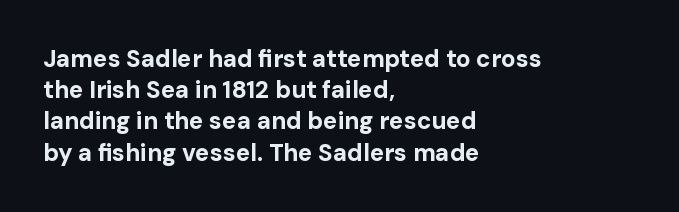
Every letter is thick-stroked: bold, no question. Line starts are locked; line ends wander. What's the leading like? Ordinary, nothing unusual. Glance below the letters and you will spot only blank space.
